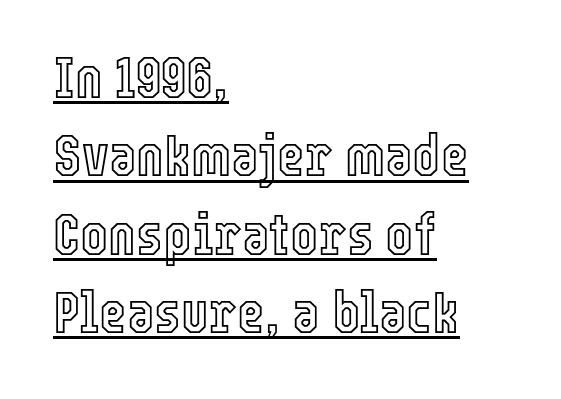
The image shows 59 px condensed type, upright; set left-aligned, normal line spacing (1.33x), normal letter spacing, underlined; a medium x-height.
